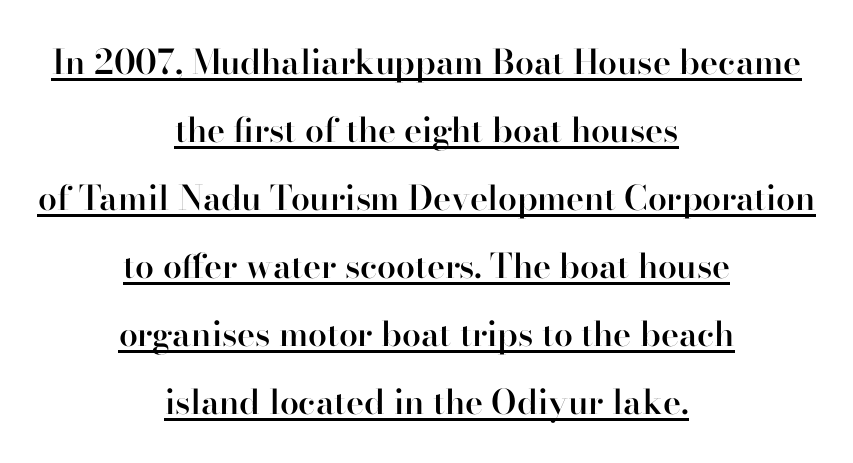
The image shows 34 px semibold serif type, upright; set centered, loose line spacing (2.0x), normal letter spacing, underlined; high stroke contrast and a small x-height.
